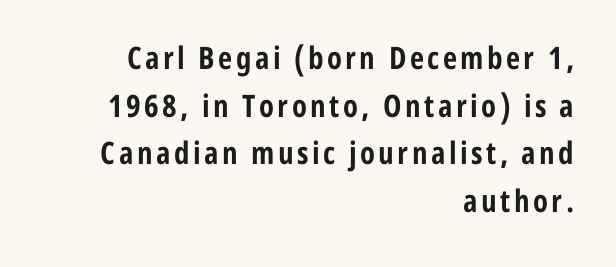
{"serif": "no", "italic": "no", "bold": "yes", "weight": "bold", "width": "condensed", "stroke_contrast": "low", "x_height": "medium", "monospaced": "no", "underline": "no", "align": "right", "line_spacing": "normal", "line_spacing_ratio": 1.54, "glyph_px": 31}
